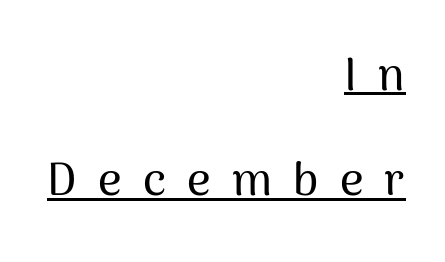
Q: Is the text italic (slanted)? A: No, it is upright.
Q: Is the typeface a serif or a sans-serif typeface? A: Sans-serif.
Q: Is the text underlined? A: Yes.
Q: How is the paragraph aligned? A: Right-aligned.
Q: Is the spacing between letters normal or unusually wide? A: Unusually wide.
Q: Is the spacing between lines tight, normal or loose? A: Loose.
Q: Width (condensed, normal, or wide)? A: Normal.
Q: Stroke contrast? A: Medium.
Q: x-height? A: Medium.
Q: Monospaced? A: No.
